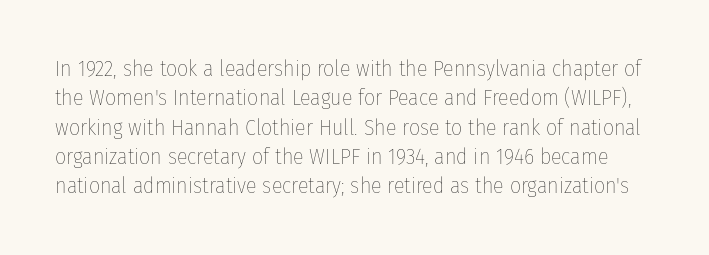
Descenders are the only things crossing below the line. The cut favours lightness, reaching ordinary text weight at its darkest. Observe the ordinary spacing: letters are neighbours, not strangers. Style check: upright. Quick note: interline space is typical.
